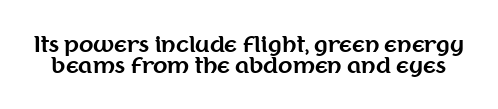
{"italic": "no", "bold": "yes", "underline": "no", "line_spacing": "tight", "line_spacing_ratio": 1.0, "letter_spacing": "normal", "letter_spacing_em": 0.0, "glyph_px": 21}
